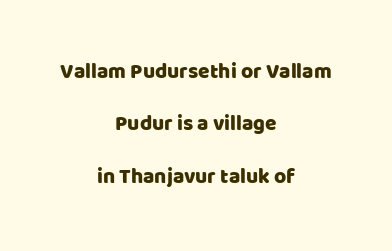
{"italic": "no", "underline": "no", "align": "center", "line_spacing": "loose", "line_spacing_ratio": 2.49, "letter_spacing": "normal", "letter_spacing_em": 0.0, "glyph_px": 21}
